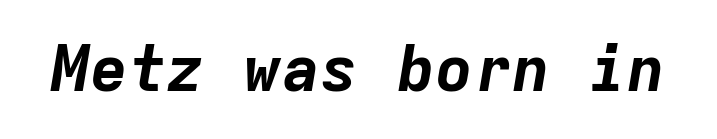
{"italic": "yes", "lean": "right", "slant_degrees": 9, "bold": "yes", "weight": "bold", "width": "normal", "stroke_contrast": "low", "x_height": "medium", "monospaced": "yes", "underline": "no", "letter_spacing": "normal", "letter_spacing_em": 0.0, "glyph_px": 64}
